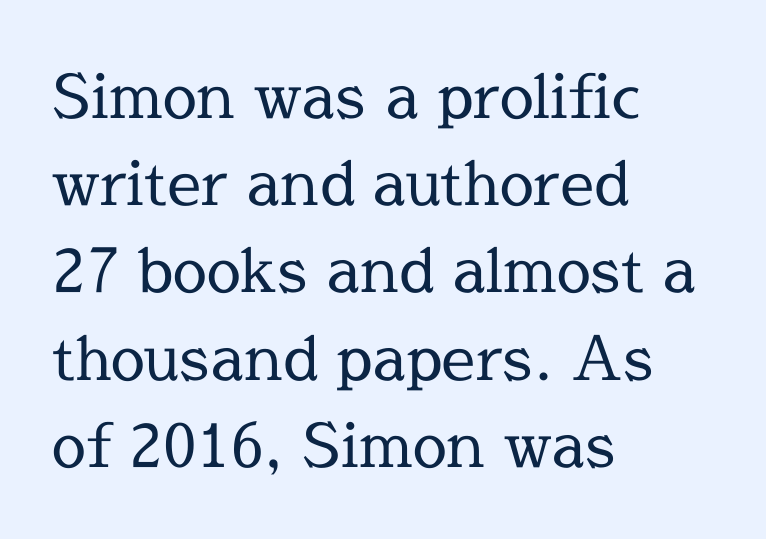
Q: Is the text bold? A: No.
Q: Is the text italic (slanted)? A: No, it is upright.
Q: Is the typeface a serif or a sans-serif typeface? A: Serif.
Q: Is the text underlined? A: No.
Q: How is the paragraph aligned? A: Left-aligned.
Q: Is the spacing between letters normal or unusually wide? A: Normal.
Q: Is the spacing between lines tight, normal or loose? A: Normal.
Q: Width (condensed, normal, or wide)? A: Normal.
Q: x-height? A: Medium.
Q: Monospaced? A: No.
